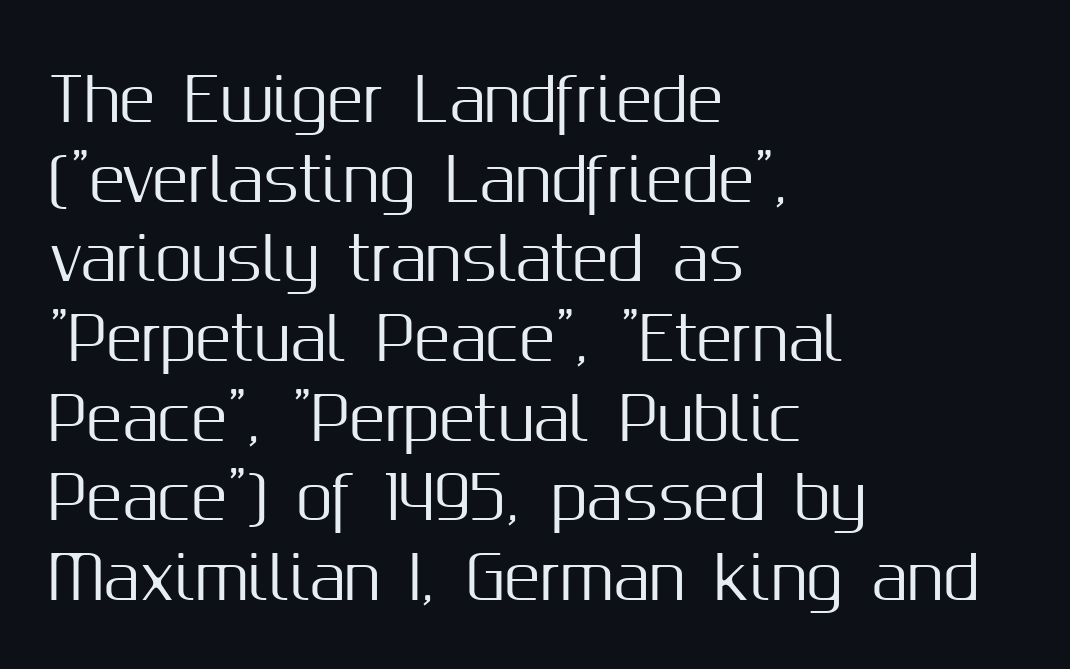
The image shows 59 px sans-serif type, upright; set left-aligned, normal line spacing (1.35x), normal letter spacing, not underlined; medium stroke contrast and a medium x-height.
